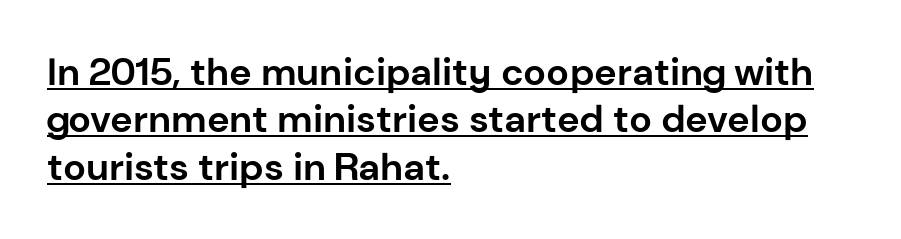
Italic? Not at all — the glyphs are vertical. Spacing verdict: proportional, widths tailored to each character. Rows of type keep a routine distance in the vertical direction. Line starts are locked; line ends wander.
